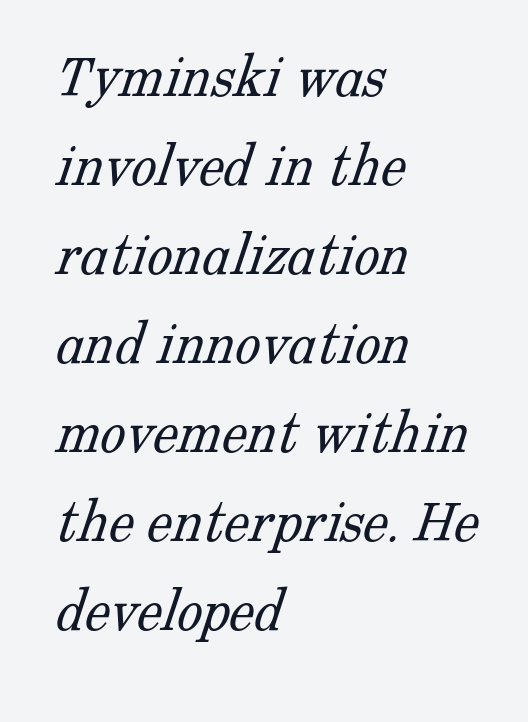
The image shows 64 px light serif type; set left-aligned, normal line spacing (1.39x), normal letter spacing, not underlined; low stroke contrast and a medium x-height.
